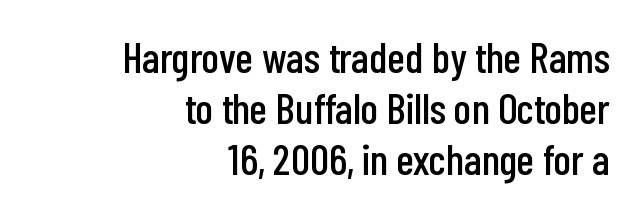
The baseline area is clear. Every character sits straight up, as roman type does. A typesetter would label this face a sans. Does the copy run flush right? Yes — the right margin is perfectly even.
